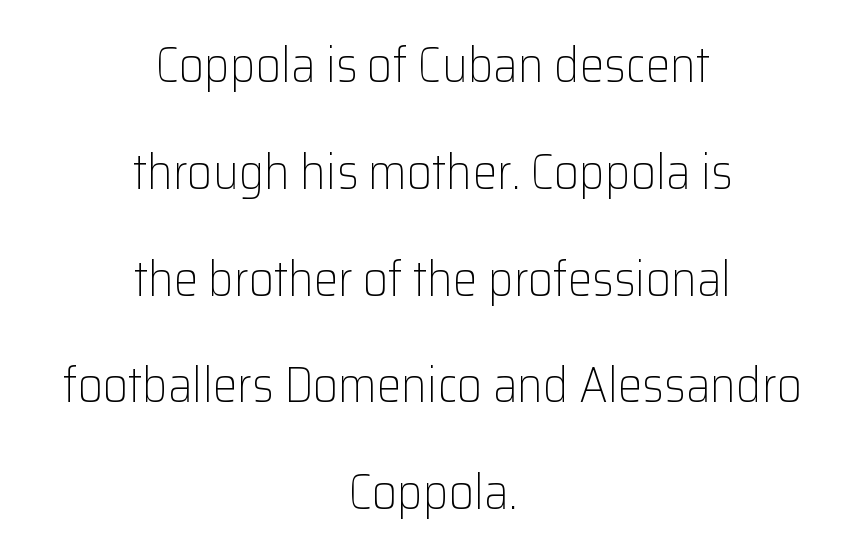
Q: Is the text bold? A: No.
Q: Is the text italic (slanted)? A: No, it is upright.
Q: Is the typeface a serif or a sans-serif typeface? A: Sans-serif.
Q: Is the text underlined? A: No.
Q: How is the paragraph aligned? A: Centered.
Q: Is the spacing between letters normal or unusually wide? A: Normal.
Q: Is the spacing between lines tight, normal or loose? A: Loose.
Q: Width (condensed, normal, or wide)? A: Normal.
Q: Stroke contrast? A: Low.
Q: x-height? A: Medium.
Q: Monospaced? A: No.
